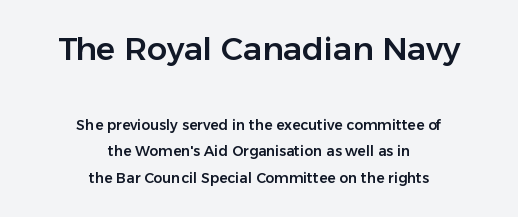
Is there much room between lines? Yes — plenty of vertical air separates them. These lines are composed in type without serifs. A centered setting, common on invitations and titles, is used for this passage. Check the space under the baseline: it is left empty.
